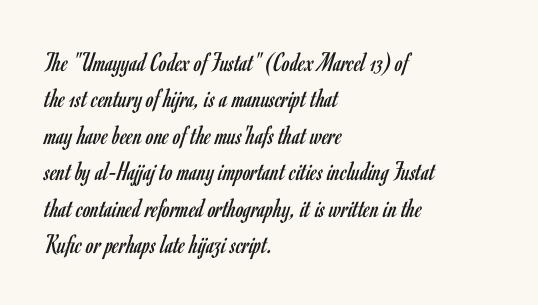
The image shows 28 px regular-weight, condensed sans-serif type; set left-aligned, normal line spacing (1.3x), normal letter spacing, not underlined; low stroke contrast and a small x-height.
